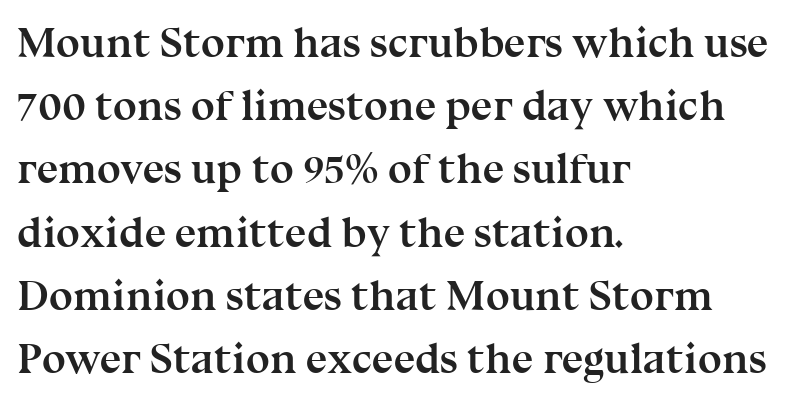
The image shows 43 px semibold serif type, upright; set left-aligned, normal line spacing (1.47x), normal letter spacing, not underlined; medium stroke contrast and a medium x-height.
